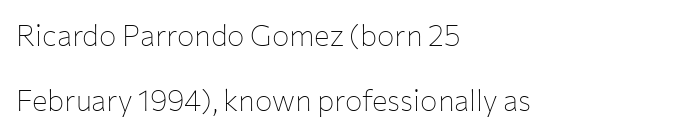
Clear beneath every line of the passage. The face used here is proportionally spaced, like ordinary book or web type. Weight: not bold — regular or lighter. In CSS terms this would be text-align: left.
